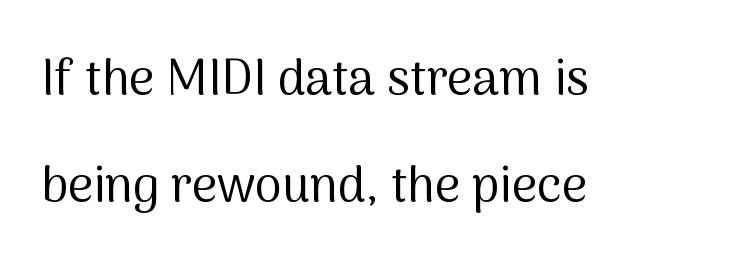
{"serif": "no", "italic": "no", "bold": "no", "weight": "regular", "width": "normal", "stroke_contrast": "medium", "x_height": "medium", "monospaced": "no", "underline": "no", "align": "left", "line_spacing": "loose", "line_spacing_ratio": 2.19, "letter_spacing": "normal", "letter_spacing_em": 0.0, "glyph_px": 49}
